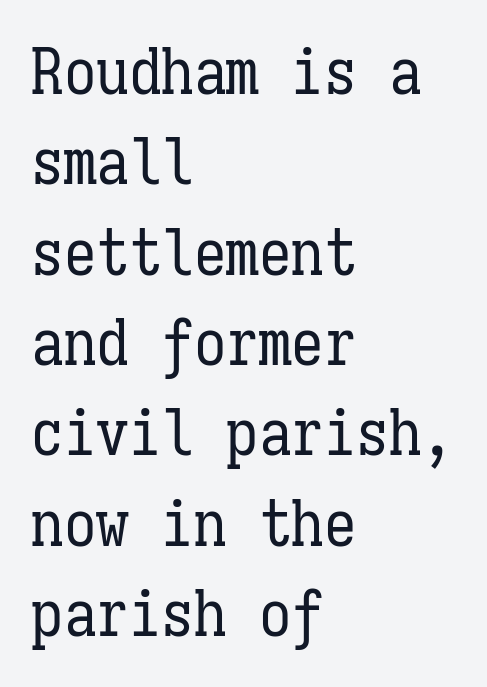
The image shows 65 px regular-weight, condensed type, upright, monospaced; set left-aligned, normal line spacing (1.39x), normal letter spacing, not underlined; low stroke contrast and a medium x-height.
